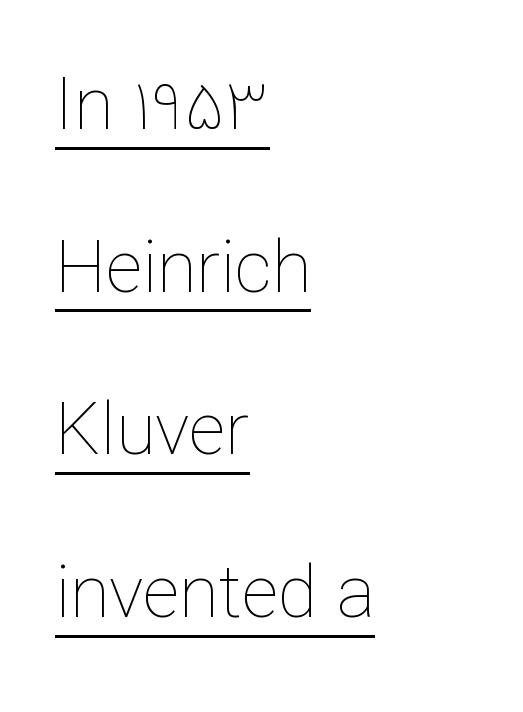
Weight class: somewhere from thin through regular. A typesetter would call this leading open, well beyond the default. The letters advance in unequal steps, a hallmark of proportional type. Leftover space on each line is placed entirely after the last word. Caption: standard tracking, unaltered. Check the space under the baseline: a stroke is drawn there.
